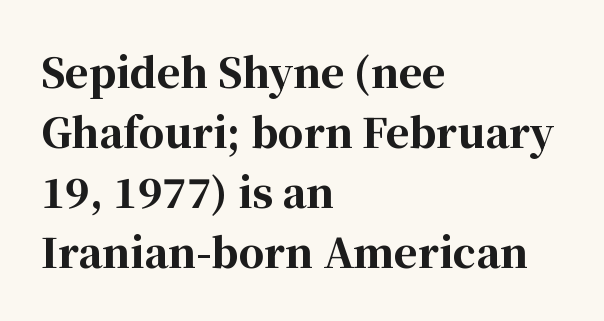
{"serif": "yes", "italic": "no", "bold": "yes", "weight": "bold", "width": "normal", "stroke_contrast": "high", "x_height": "medium", "monospaced": "no", "underline": "no", "align": "left", "line_spacing": "normal", "line_spacing_ratio": 1.5, "letter_spacing": "normal", "letter_spacing_em": 0.0, "glyph_px": 40}
